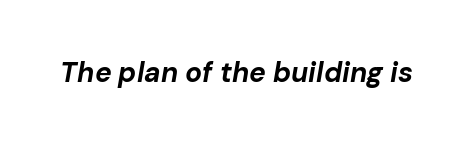
The image shows 28 px bold type, italic (leaning right); set normal letter spacing, not underlined; low stroke contrast and a medium x-height.
